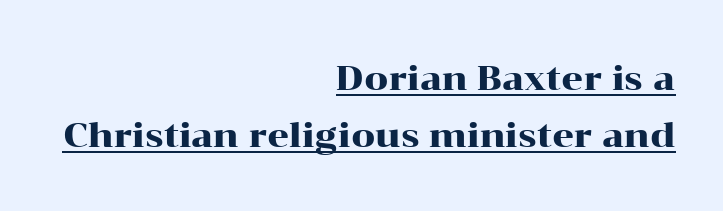
The image shows 34 px wide serif type, upright; set right-aligned, normal line spacing (1.69x), normal letter spacing, underlined; high stroke contrast and a medium x-height.
